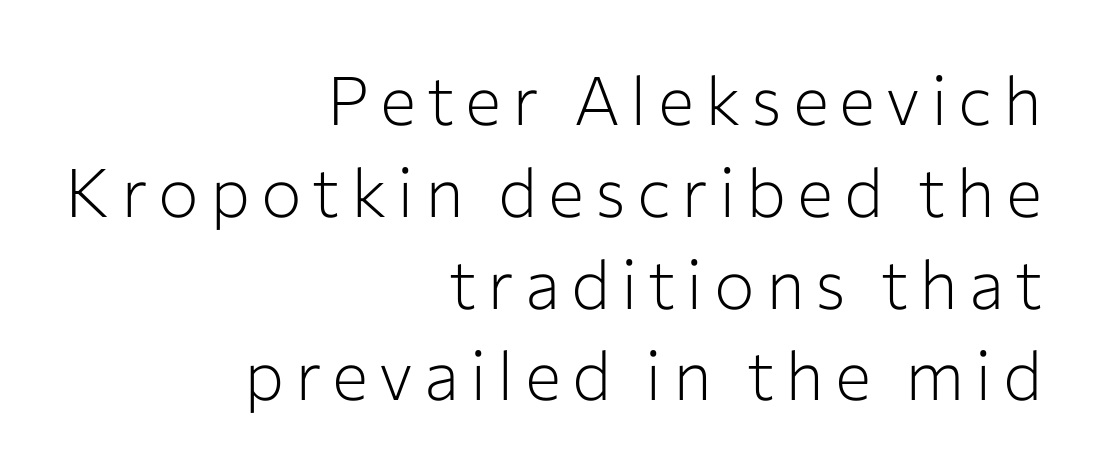
Q: Is the text bold? A: No.
Q: Is the text italic (slanted)? A: No, it is upright.
Q: Is the typeface a serif or a sans-serif typeface? A: Sans-serif.
Q: Is the text underlined? A: No.
Q: How is the paragraph aligned? A: Right-aligned.
Q: Is the spacing between lines tight, normal or loose? A: Normal.
Q: Width (condensed, normal, or wide)? A: Normal.
Q: Stroke contrast? A: Low.
Q: x-height? A: Medium.
Q: Monospaced? A: No.
